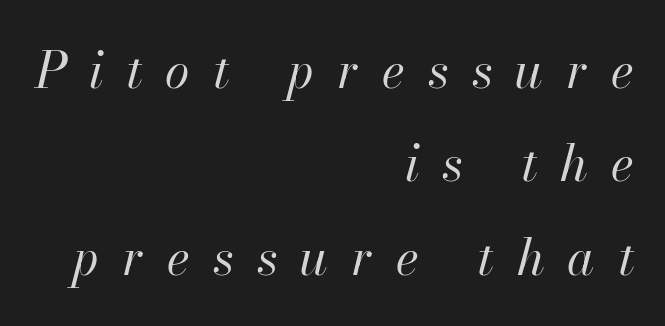
The image shows 50 px regular-weight type, italic (leaning right); set right-aligned, line spacing 1.87x, unusually wide letter spacing (+0.46 em), not underlined; high stroke contrast and a small x-height.
